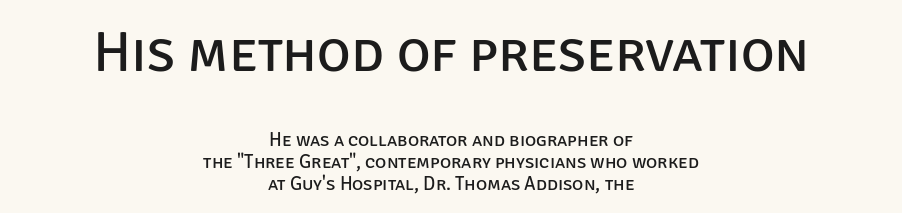
The image shows 57 px regular-weight sans-serif type, upright; set centered, tight line spacing (1.15x), normal letter spacing, not underlined; the first (top) block is 3.0x larger; low stroke contrast and a large x-height.
